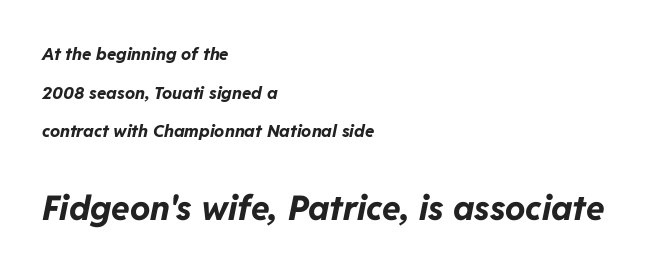
The image shows 34 px bold type, italic (leaning right); set left-aligned, loose line spacing (2.27x), normal letter spacing, not underlined; the second (bottom) block is 2.0x larger; low stroke contrast and a medium x-height.
